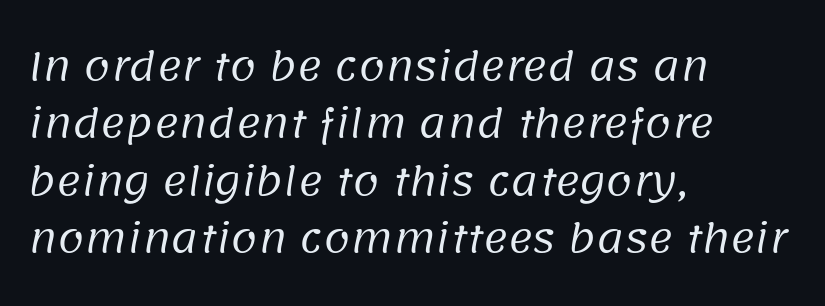
{"serif": "no", "bold": "no", "weight": "regular", "width": "normal", "stroke_contrast": "low", "x_height": "large", "monospaced": "no", "underline": "no", "align": "left", "line_spacing": "normal", "line_spacing_ratio": 1.51, "letter_spacing": "normal", "letter_spacing_em": 0.0, "glyph_px": 38}
